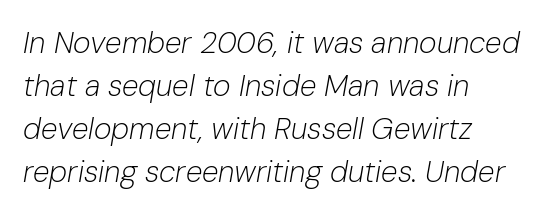
The image shows 30 px light type, italic (leaning right); set left-aligned, normal line spacing (1.43x), normal letter spacing, not underlined; low stroke contrast and a medium x-height.
